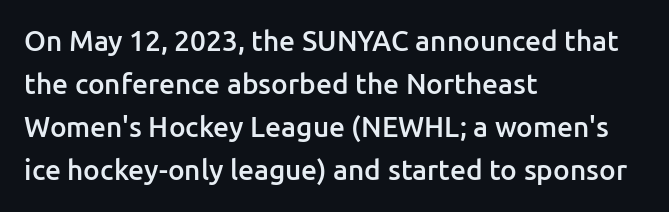
Q: Is the text bold? A: Semi-bold.
Q: Is the text italic (slanted)? A: No, it is upright.
Q: Is the typeface a serif or a sans-serif typeface? A: Sans-serif.
Q: Is the text underlined? A: No.
Q: How is the paragraph aligned? A: Left-aligned.
Q: Is the spacing between letters normal or unusually wide? A: Normal.
Q: Is the spacing between lines tight, normal or loose? A: Normal.
Q: Width (condensed, normal, or wide)? A: Normal.
Q: Stroke contrast? A: Low.
Q: x-height? A: Medium.
Q: Monospaced? A: No.
